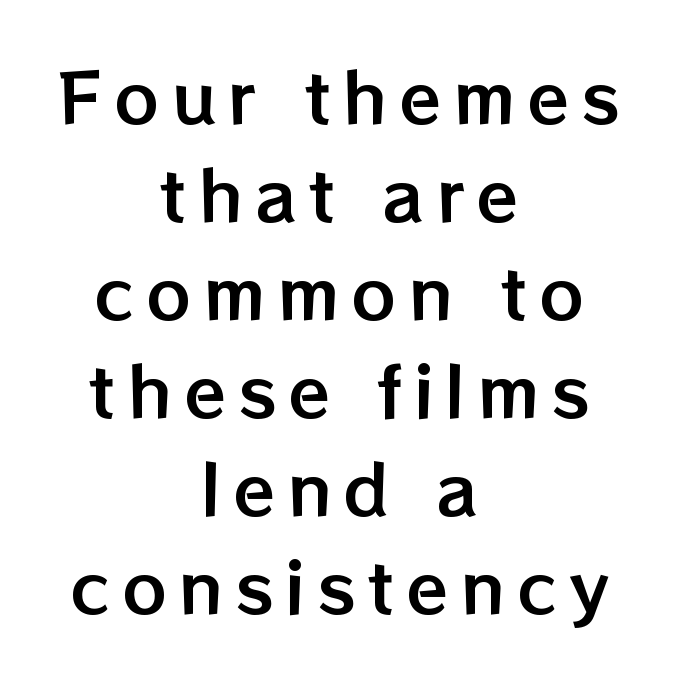
The image shows 69 px text type, upright; set centered, normal line spacing (1.42x), not underlined; low stroke contrast and a medium x-height.
